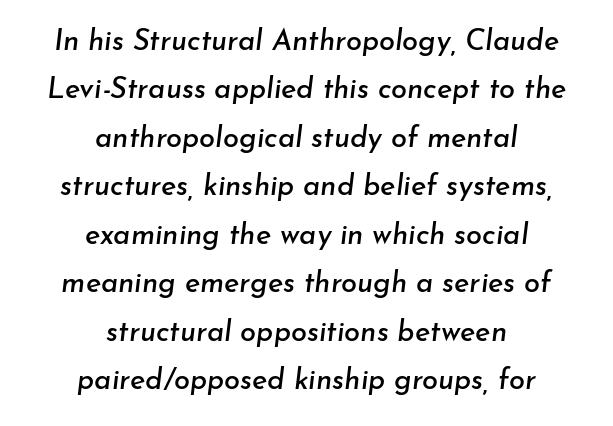
Spacing verdict: proportional, widths tailored to each character. The letters sit at their default tracking, neither squeezed nor spread. The font's italic variant was chosen for this text. The space between consecutive lines is moderate. The passage shown is not underscored anywhere. Does the copy run flush right? No — it is centered line by line.
